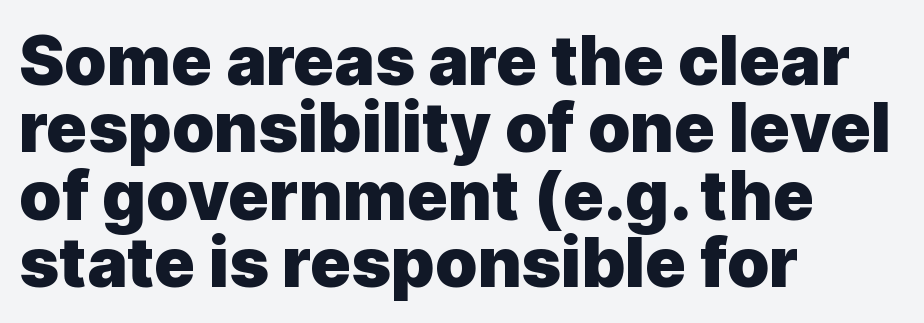
Q: Is the text bold? A: Yes.
Q: Is the text italic (slanted)? A: No, it is upright.
Q: Is the typeface a serif or a sans-serif typeface? A: Sans-serif.
Q: Is the text underlined? A: No.
Q: How is the paragraph aligned? A: Left-aligned.
Q: Is the spacing between letters normal or unusually wide? A: Normal.
Q: Is the spacing between lines tight, normal or loose? A: Tight.
Q: Width (condensed, normal, or wide)? A: Normal.
Q: x-height? A: Medium.
Q: Monospaced? A: No.
